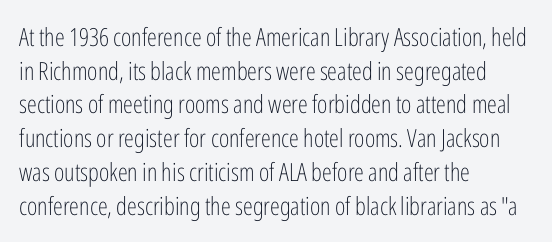
{"italic": "no", "bold": "no", "underline": "no", "align": "left", "line_spacing": "normal", "line_spacing_ratio": 1.35, "letter_spacing": "normal", "letter_spacing_em": 0.0, "glyph_px": 25}
